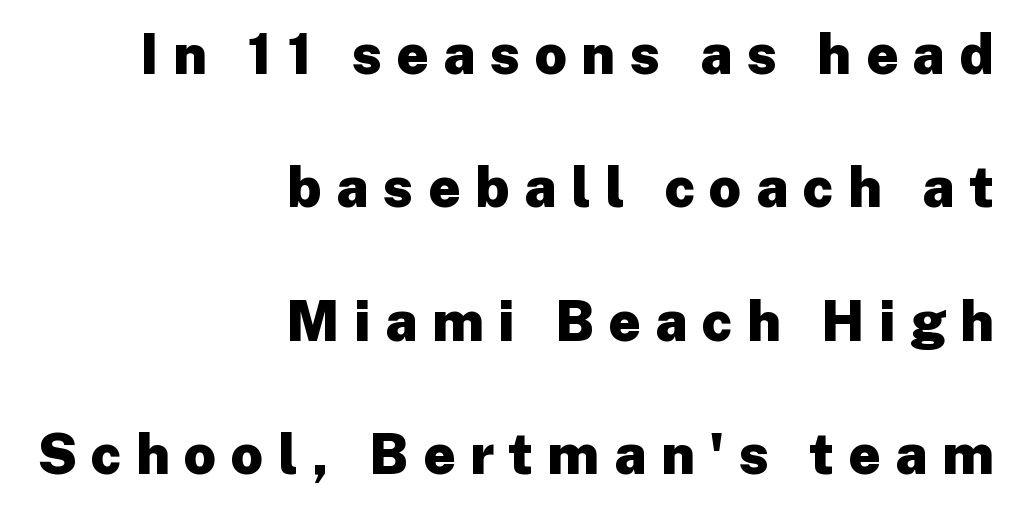
Q: Is the text bold? A: Yes.
Q: Is the text italic (slanted)? A: No, it is upright.
Q: Is the typeface a serif or a sans-serif typeface? A: Sans-serif.
Q: Is the text underlined? A: No.
Q: How is the paragraph aligned? A: Right-aligned.
Q: Is the spacing between letters normal or unusually wide? A: Unusually wide.
Q: Is the spacing between lines tight, normal or loose? A: Loose.
Q: Width (condensed, normal, or wide)? A: Normal.
Q: Stroke contrast? A: Low.
Q: x-height? A: Medium.
Q: Monospaced? A: No.
